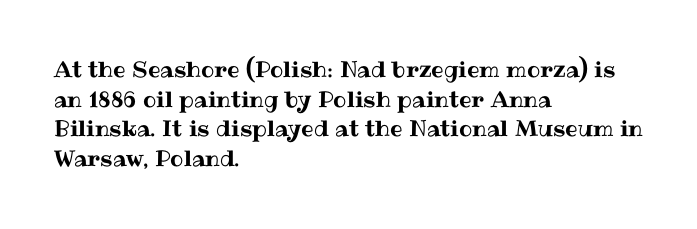
The passage shown stacks its lines at a standard gap. Look at the tracking — it's just the regular setting, nothing added. A typesetter would mark this as roman, not italic. Underlining? Definitely not there. One-word summary of the alignment: left.
